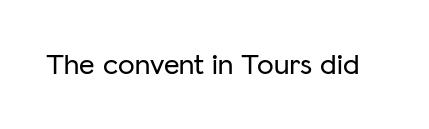
Rendered with straight, roman letterforms. Clear beneath every line of the passage. Short note: letters normally spaced. The letters advance in unequal steps, a hallmark of proportional type.
